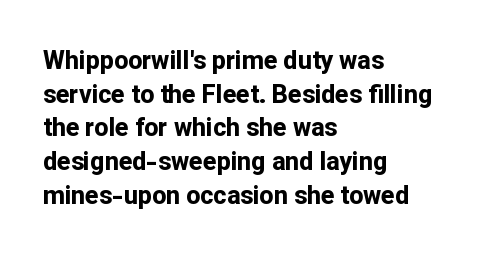
Q: Is the text bold? A: Yes.
Q: Is the text italic (slanted)? A: No, it is upright.
Q: Is the text underlined? A: No.
Q: How is the paragraph aligned? A: Left-aligned.
Q: Is the spacing between letters normal or unusually wide? A: Normal.
Q: Is the spacing between lines tight, normal or loose? A: Normal.
